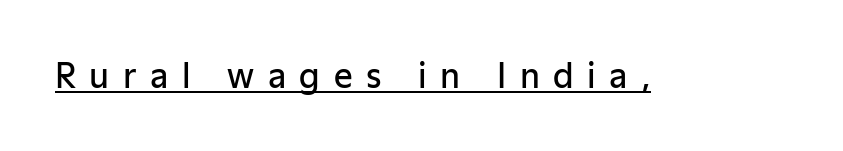
Q: Is the text bold? A: Semi-bold.
Q: Is the text italic (slanted)? A: No, it is upright.
Q: Is the typeface a serif or a sans-serif typeface? A: Sans-serif.
Q: Is the text underlined? A: Yes.
Q: Is the spacing between letters normal or unusually wide? A: Unusually wide.
Q: Width (condensed, normal, or wide)? A: Normal.
Q: Stroke contrast? A: Low.
Q: x-height? A: Medium.
Q: Monospaced? A: No.
